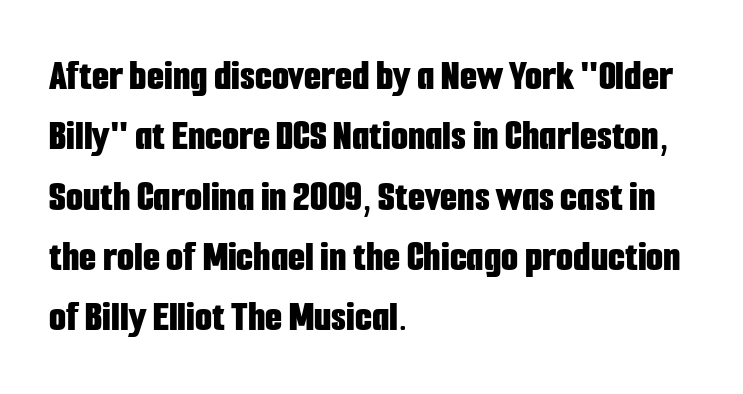
This sample has the flowing, uneven cadence of proportional lettering. Letterform terminals end flat and unadorned throughout the passage. Reading down the block, your eye returns to a fixed left position each line. A typesetter would call this leading conventional body-copy spacing. Lines of text with bare space underneath.
